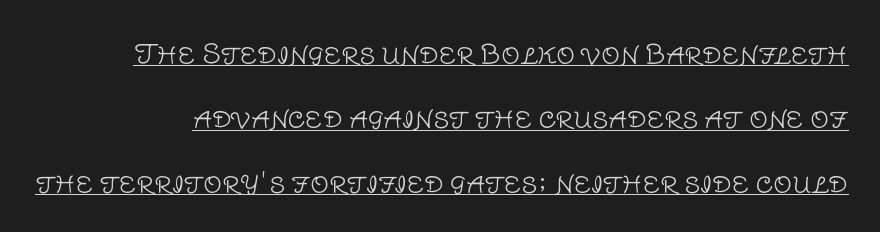
{"bold": "no", "underline": "yes", "line_spacing": "loose", "line_spacing_ratio": 2.48, "letter_spacing": "normal", "letter_spacing_em": 0.0, "glyph_px": 26}
